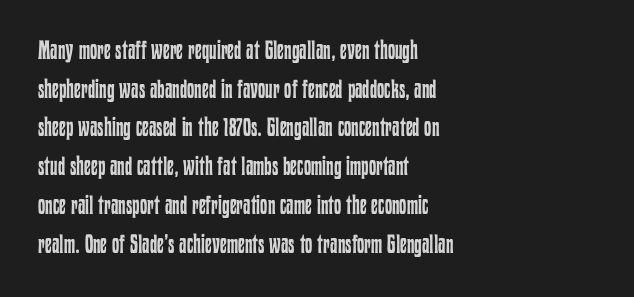
The image shows 26 px text type, upright; set left-aligned, normal line spacing (1.49x), normal letter spacing, not underlined.
